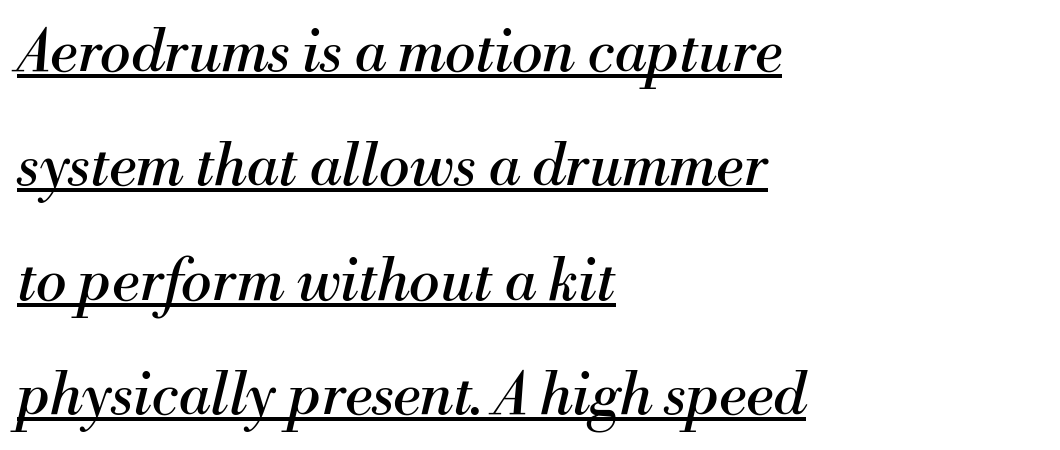
The typesetter chose a ragged-right arrangement here. The weight tops out at a normal text grade. Here the designer chose a conventional face with non-uniform glyph widths. Observe the lean: these are italic letterforms. This sample uses a serif face. Interline gaps are noticeably wide in this sample.
